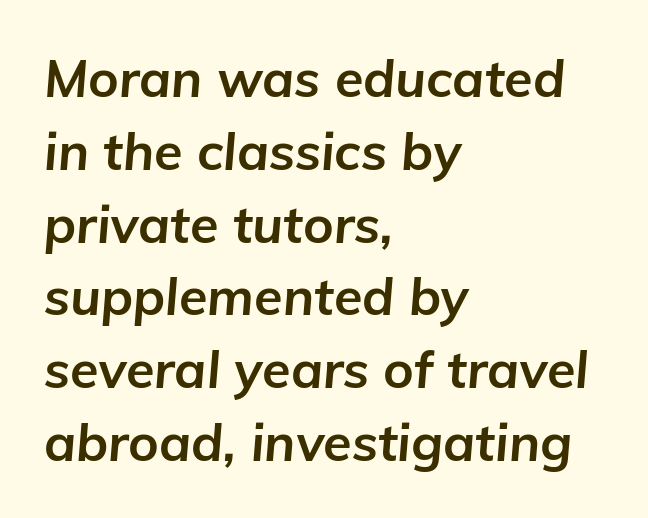
Q: Is the text bold? A: Yes.
Q: Is the text italic (slanted)? A: Yes, it leans right by about 5 degrees.
Q: Is the text underlined? A: No.
Q: How is the paragraph aligned? A: Left-aligned.
Q: Is the spacing between letters normal or unusually wide? A: Normal.
Q: Is the spacing between lines tight, normal or loose? A: Normal.
Q: Width (condensed, normal, or wide)? A: Normal.
Q: Stroke contrast? A: Low.
Q: x-height? A: Medium.
Q: Monospaced? A: No.
